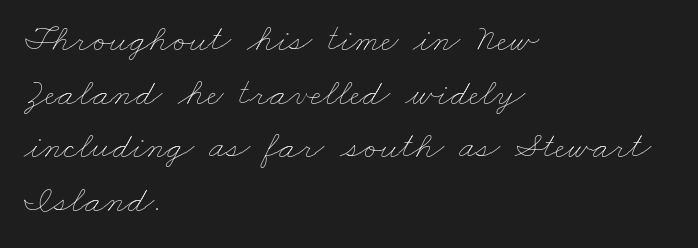
{"bold": "no", "weight": "thin", "width": "wide", "stroke_contrast": "low", "x_height": "small", "monospaced": "no", "underline": "no", "align": "left", "line_spacing": "normal", "line_spacing_ratio": 1.41, "letter_spacing": "normal", "letter_spacing_em": 0.0, "glyph_px": 38}
